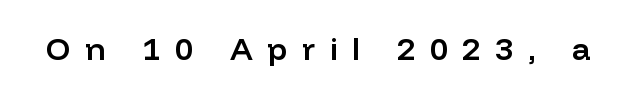
The image shows 32 px semibold sans-serif type, upright; set unusually wide letter spacing (+0.45 em), not underlined; low stroke contrast and a medium x-height.
